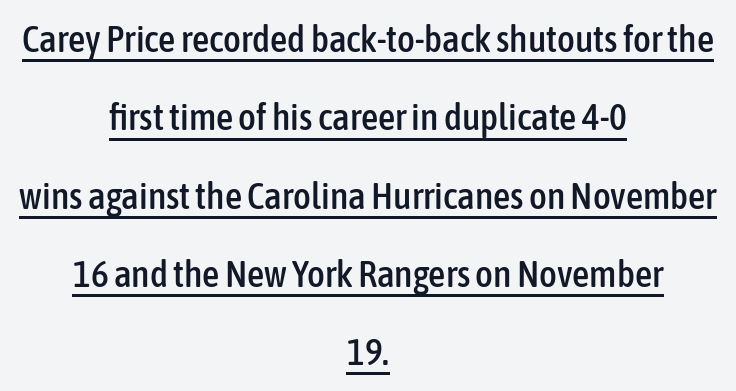
The image shows 38 px condensed sans-serif type, upright; set centered, loose line spacing (2.06x), normal letter spacing, underlined; low stroke contrast and a medium x-height.
